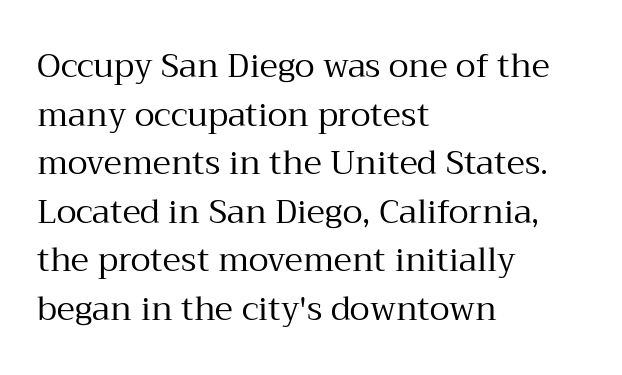
The image shows 33 px regular-weight serif type, upright; set left-aligned, normal line spacing (1.47x), normal letter spacing, not underlined; medium stroke contrast and a medium x-height.
